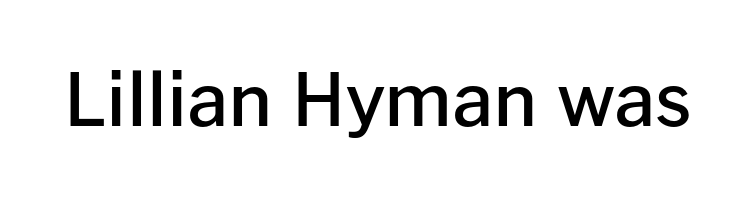
{"serif": "no", "italic": "no", "bold": "semi", "weight": "semibold", "width": "normal", "stroke_contrast": "low", "x_height": "medium", "monospaced": "no", "underline": "no", "letter_spacing": "normal", "letter_spacing_em": 0.0, "glyph_px": 73}
